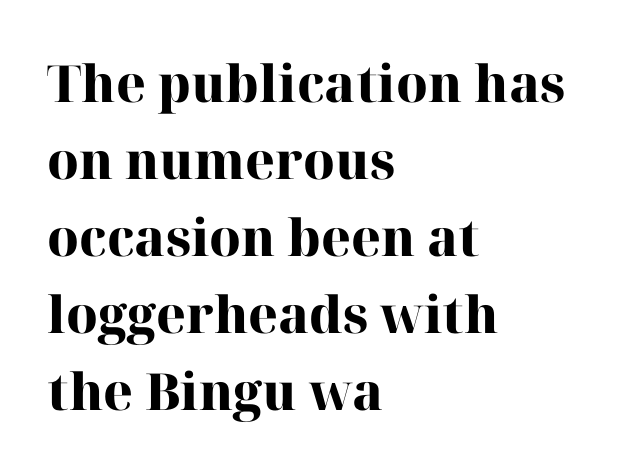
The letters advance in unequal steps, a hallmark of proportional type. Italic? Not at all — the glyphs are vertical. If you drew a ruler down the left edge, every line would touch it. The tracking reads as untouched default to a designer's eye.
